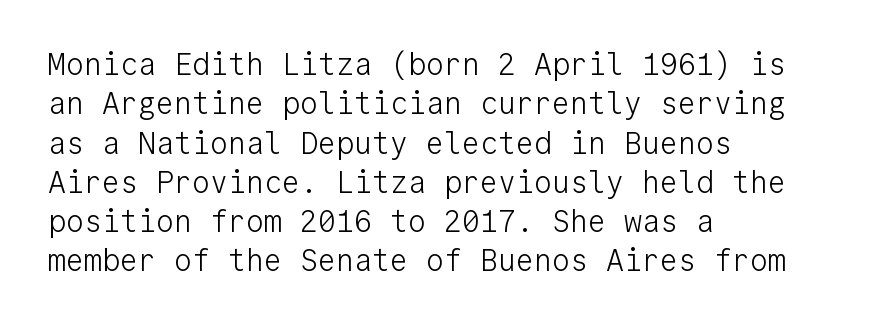
Q: Is the text bold? A: No.
Q: Is the text italic (slanted)? A: No, it is upright.
Q: Is the typeface a serif or a sans-serif typeface? A: Sans-serif.
Q: Is the text underlined? A: No.
Q: How is the paragraph aligned? A: Left-aligned.
Q: Is the spacing between letters normal or unusually wide? A: Normal.
Q: Is the spacing between lines tight, normal or loose? A: Normal.
Q: Width (condensed, normal, or wide)? A: Normal.
Q: Stroke contrast? A: Low.
Q: x-height? A: Medium.
Q: Monospaced? A: Yes.
